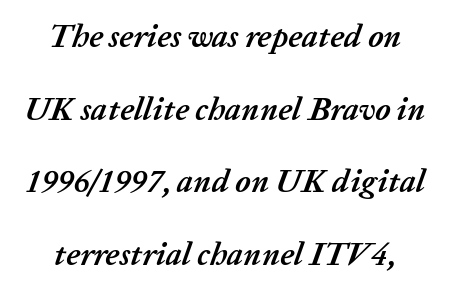
The image shows 32 px semibold type, italic (leaning right); set loose line spacing (2.27x), normal letter spacing, not underlined; low stroke contrast and a medium x-height.
